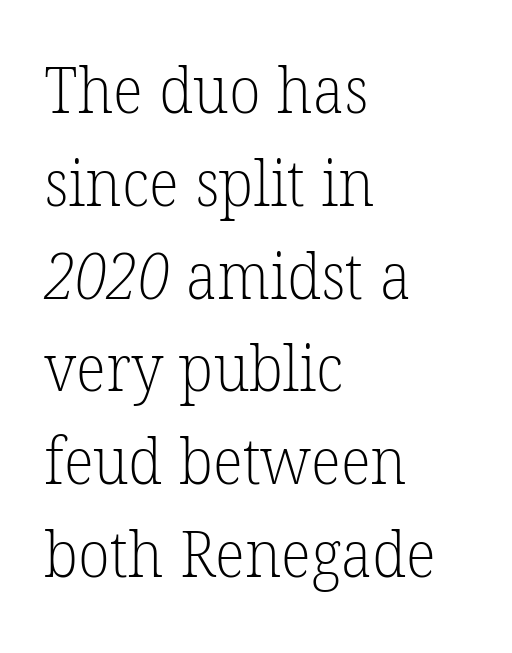
The image shows 64 px light serif type; set left-aligned, normal line spacing (1.45x), normal letter spacing, not underlined; low stroke contrast and a medium x-height.
